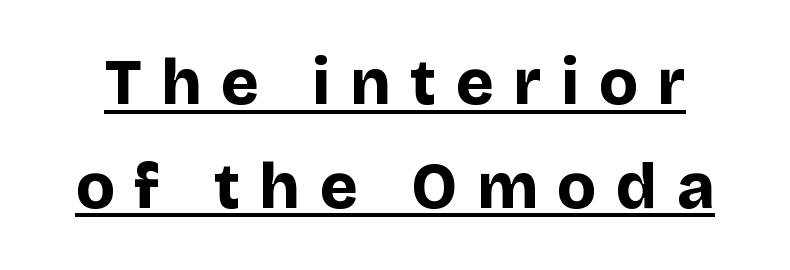
The image shows 64 px bold sans-serif type, upright; set normal line spacing (1.62x), unusually wide letter spacing (+0.31 em), underlined; low stroke contrast and a large x-height.
